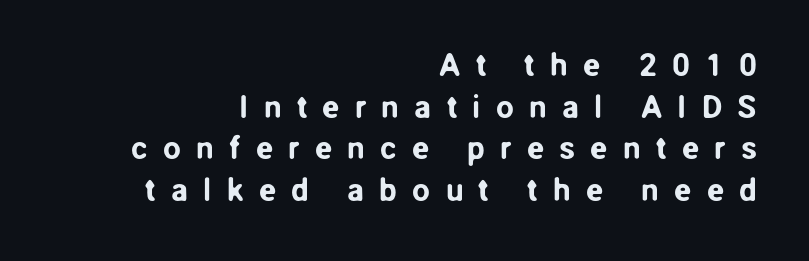
The image shows 32 px sans-serif type, upright; set right-aligned, normal line spacing (1.3x), unusually wide letter spacing (+0.47 em), not underlined; low stroke contrast and a medium x-height.
